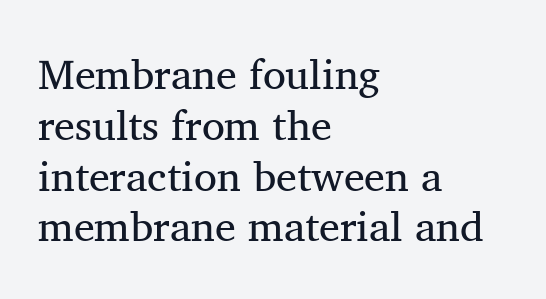
This sample is left-justified, so line endings fall wherever the words run out. The strokes carry an ordinary text weight at most. Is the letter spacing exaggerated? No — it looks like the ordinary default. This is roman type, the default non-slanted kind. Check under the words: just untouched page.
